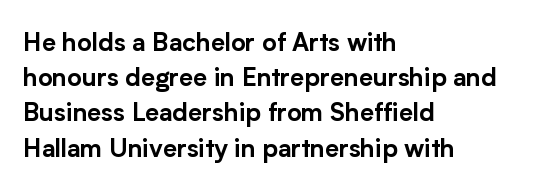
{"italic": "no", "underline": "no", "align": "left", "line_spacing": "normal", "line_spacing_ratio": 1.41, "letter_spacing": "normal", "letter_spacing_em": 0.0, "glyph_px": 25}
